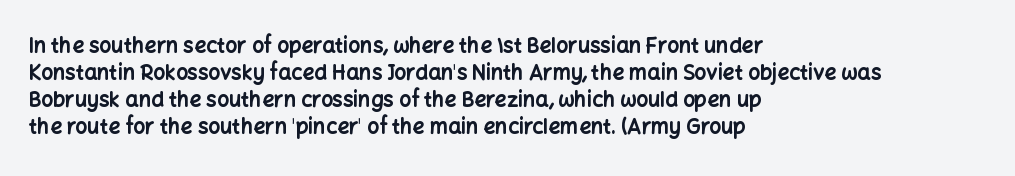
The image shows 21 px bold type, upright; set left-aligned, normal line spacing (1.29x), normal letter spacing, not underlined.
